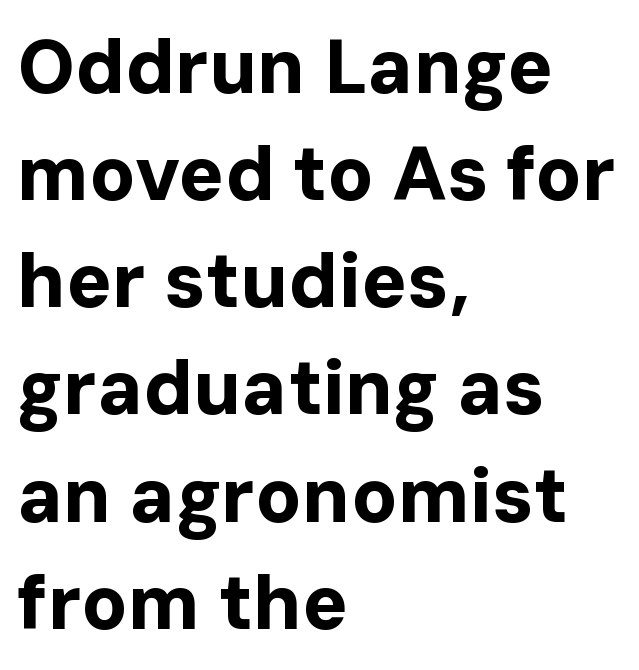
{"serif": "no", "italic": "no", "bold": "yes", "weight": "bold", "width": "normal", "stroke_contrast": "low", "x_height": "medium", "monospaced": "no", "underline": "no", "align": "left", "line_spacing": "normal", "line_spacing_ratio": 1.41, "letter_spacing": "normal", "letter_spacing_em": 0.0, "glyph_px": 76}
